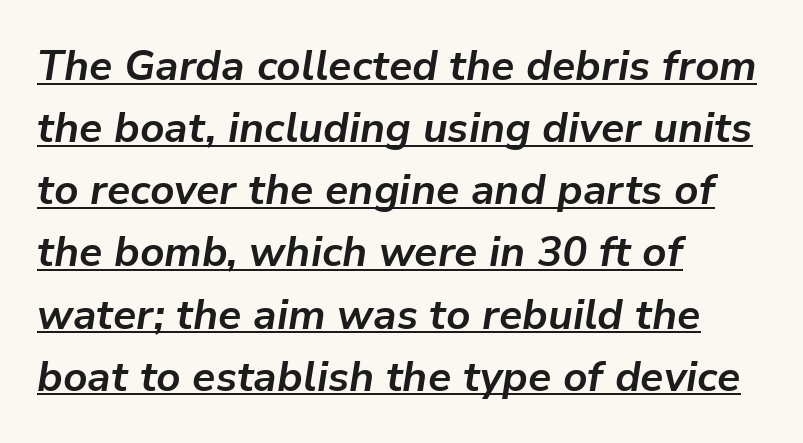
Q: Is the text bold? A: Yes.
Q: Is the text italic (slanted)? A: Yes, it leans right by about 9 degrees.
Q: Is the text underlined? A: Yes.
Q: How is the paragraph aligned? A: Left-aligned.
Q: Is the spacing between letters normal or unusually wide? A: Normal.
Q: Is the spacing between lines tight, normal or loose? A: Normal.
Q: Width (condensed, normal, or wide)? A: Normal.
Q: Stroke contrast? A: Low.
Q: x-height? A: Medium.
Q: Monospaced? A: No.
